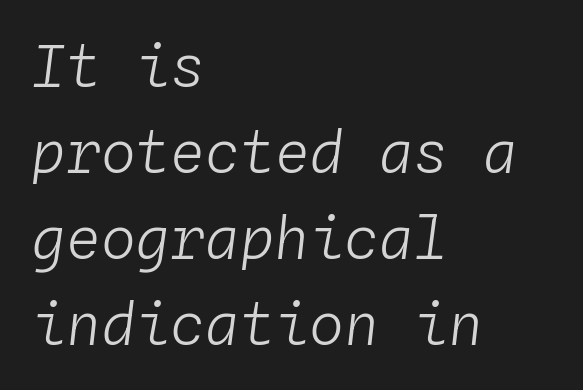
The image shows 58 px light type, italic (leaning right), monospaced; set left-aligned, normal line spacing (1.48x), normal letter spacing, not underlined; low stroke contrast and a medium x-height.
